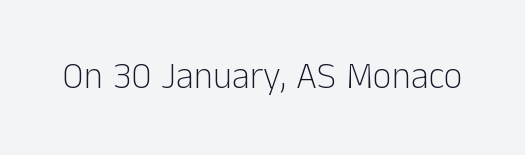
Q: Is the text bold? A: No.
Q: Is the text italic (slanted)? A: No, it is upright.
Q: Is the typeface a serif or a sans-serif typeface? A: Sans-serif.
Q: Is the text underlined? A: No.
Q: Is the spacing between letters normal or unusually wide? A: Normal.
Q: Width (condensed, normal, or wide)? A: Normal.
Q: Stroke contrast? A: Low.
Q: x-height? A: Medium.
Q: Monospaced? A: No.
